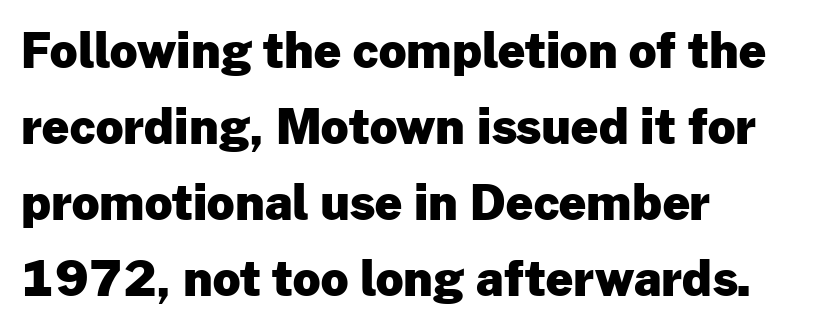
{"serif": "no", "italic": "no", "bold": "yes", "weight": "heavy", "width": "normal", "stroke_contrast": "low", "x_height": "medium", "monospaced": "no", "underline": "no", "align": "left", "line_spacing": "normal", "line_spacing_ratio": 1.58, "letter_spacing": "normal", "letter_spacing_em": 0.0, "glyph_px": 48}
